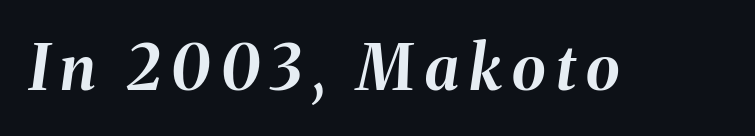
{"italic": "yes", "lean": "right", "slant_degrees": 8, "bold": "yes", "weight": "bold", "width": "normal", "stroke_contrast": "medium", "x_height": "medium", "monospaced": "no", "underline": "no", "glyph_px": 62}
